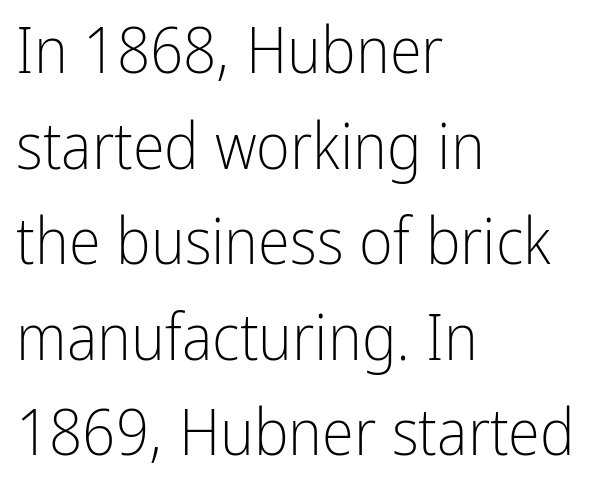
Q: Is the text bold? A: No.
Q: Is the text italic (slanted)? A: No, it is upright.
Q: Is the typeface a serif or a sans-serif typeface? A: Sans-serif.
Q: Is the text underlined? A: No.
Q: How is the paragraph aligned? A: Left-aligned.
Q: Is the spacing between letters normal or unusually wide? A: Normal.
Q: Is the spacing between lines tight, normal or loose? A: Normal.
Q: Width (condensed, normal, or wide)? A: Condensed.
Q: Stroke contrast? A: Low.
Q: x-height? A: Medium.
Q: Monospaced? A: No.
